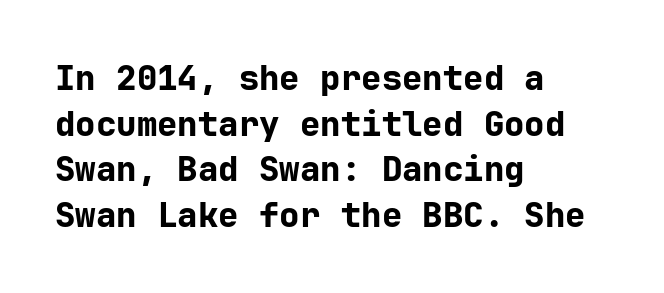
The image shows 34 px bold sans-serif type, upright; set left-aligned, normal line spacing (1.34x), normal letter spacing, not underlined; low stroke contrast and a medium x-height.
